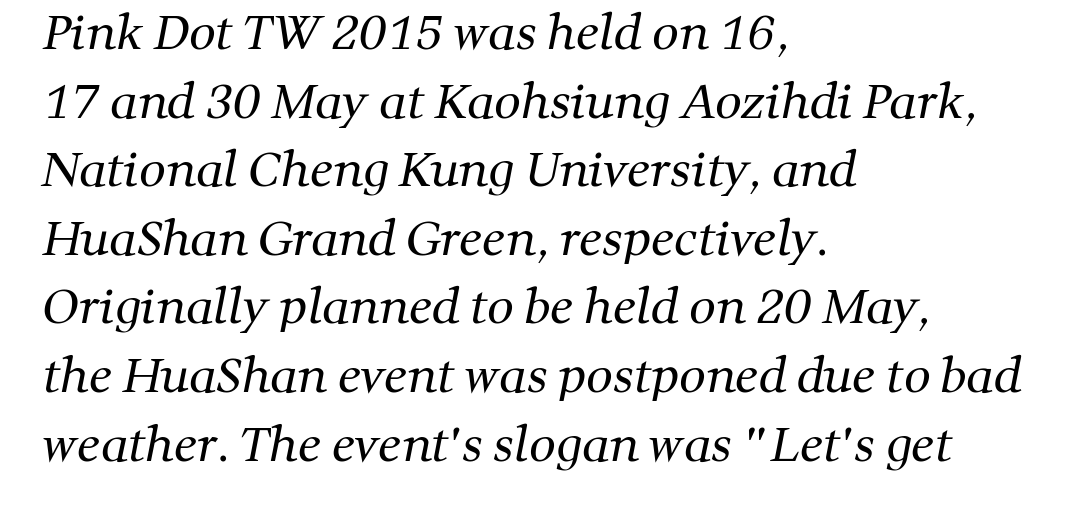
Q: Is the text bold? A: No.
Q: Is the typeface a serif or a sans-serif typeface? A: Serif.
Q: Is the text underlined? A: No.
Q: How is the paragraph aligned? A: Left-aligned.
Q: Is the spacing between letters normal or unusually wide? A: Normal.
Q: Is the spacing between lines tight, normal or loose? A: Normal.
Q: Width (condensed, normal, or wide)? A: Normal.
Q: Stroke contrast? A: Medium.
Q: x-height? A: Medium.
Q: Monospaced? A: No.
